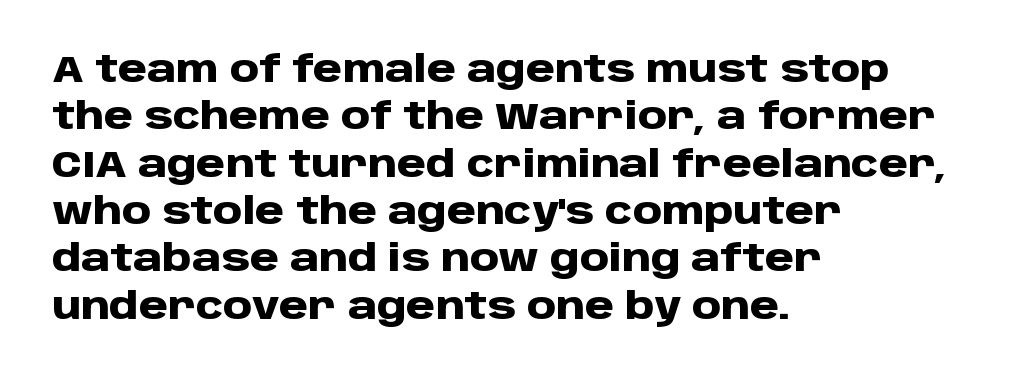
{"serif": "no", "italic": "no", "bold": "yes", "weight": "heavy", "width": "normal", "stroke_contrast": "low", "x_height": "large", "monospaced": "no", "underline": "no", "align": "left", "line_spacing": "normal", "line_spacing_ratio": 1.28, "letter_spacing": "normal", "letter_spacing_em": 0.0, "glyph_px": 37}
